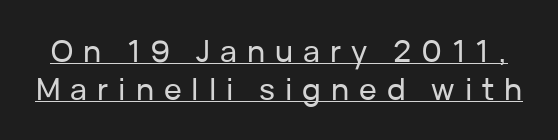
{"serif": "no", "italic": "no", "width": "normal", "stroke_contrast": "low", "x_height": "medium", "monospaced": "no", "underline": "yes", "line_spacing": "normal", "line_spacing_ratio": 1.27, "letter_spacing": "wide", "letter_spacing_em": 0.33, "glyph_px": 30}
